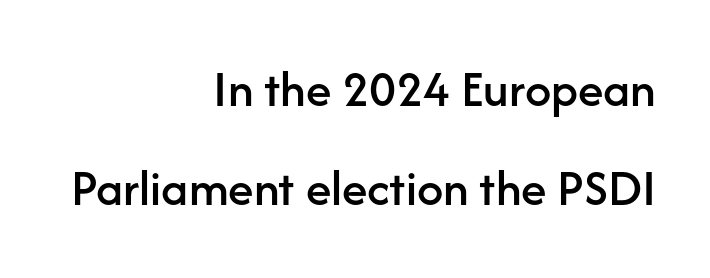
Q: Is the text italic (slanted)? A: No, it is upright.
Q: Is the typeface a serif or a sans-serif typeface? A: Sans-serif.
Q: Is the text underlined? A: No.
Q: How is the paragraph aligned? A: Right-aligned.
Q: Is the spacing between letters normal or unusually wide? A: Normal.
Q: Is the spacing between lines tight, normal or loose? A: Loose.
Q: Width (condensed, normal, or wide)? A: Normal.
Q: Stroke contrast? A: Low.
Q: x-height? A: Medium.
Q: Monospaced? A: No.
